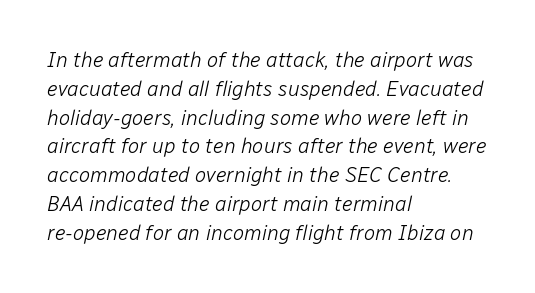
Vertical stems look standard width or narrower in stroke. Descender tails drop into unmarked territory. The leading is moderate, giving the passage an even texture. It's the slanting kind of type. The letters sit at their default tracking, neither squeezed nor spread. Each line starts at the same left margin while the right side varies.
